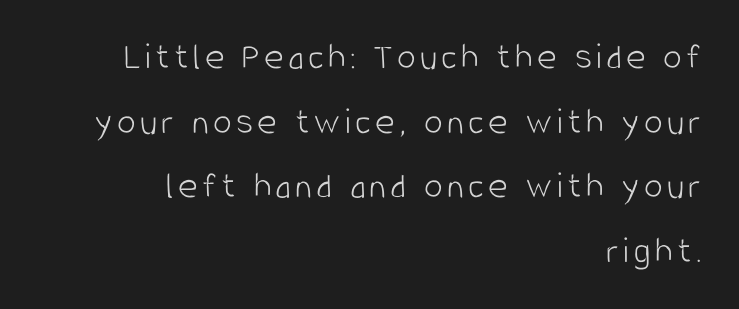
{"serif": "no", "italic": "no", "bold": "no", "weight": "light", "width": "condensed", "stroke_contrast": "low", "x_height": "large", "monospaced": "no", "underline": "no", "align": "right", "line_spacing": "normal", "line_spacing_ratio": 1.7, "glyph_px": 38}
